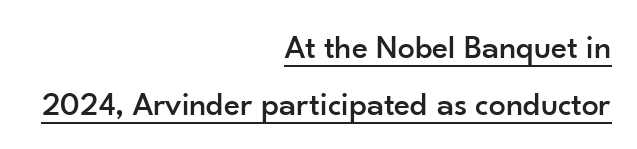
The typeface chosen for these lines omits serifs. Varying glyph widths throughout — classic text-font behaviour. The specimen includes a rule beneath the text block's lines. Does the copy run flush right? Yes — the right margin is perfectly even. Quick note: interline space is typical.
